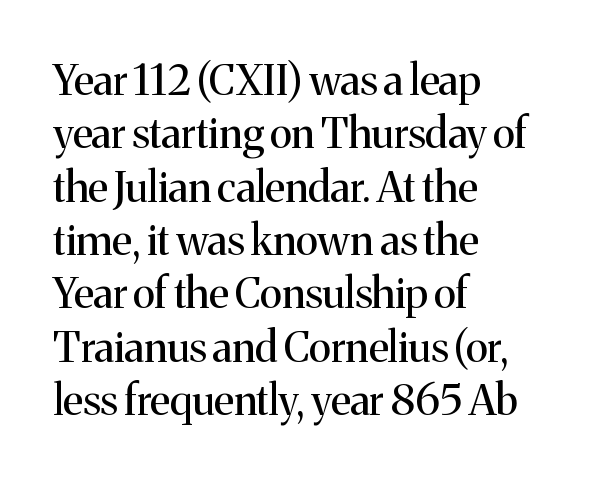
Does the lettering tilt? It doesn't — this is upright. Line starts are locked; line ends wander. The glyphs are unaccompanied by any horizontal stroke below them. No extra ink here — the face is not bold. Look at the tracking — it's just the regular setting, nothing added. The block of text has a typical density, with ordinary space between rows.
